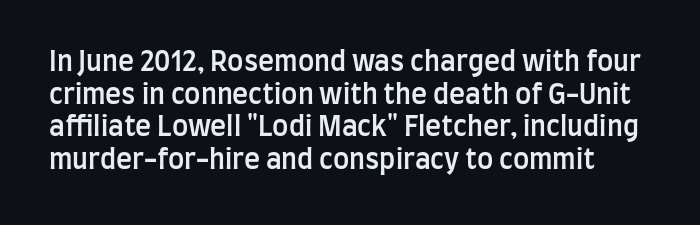
The image shows 27 px text type, upright; set line spacing 1.21x, normal letter spacing, not underlined.
